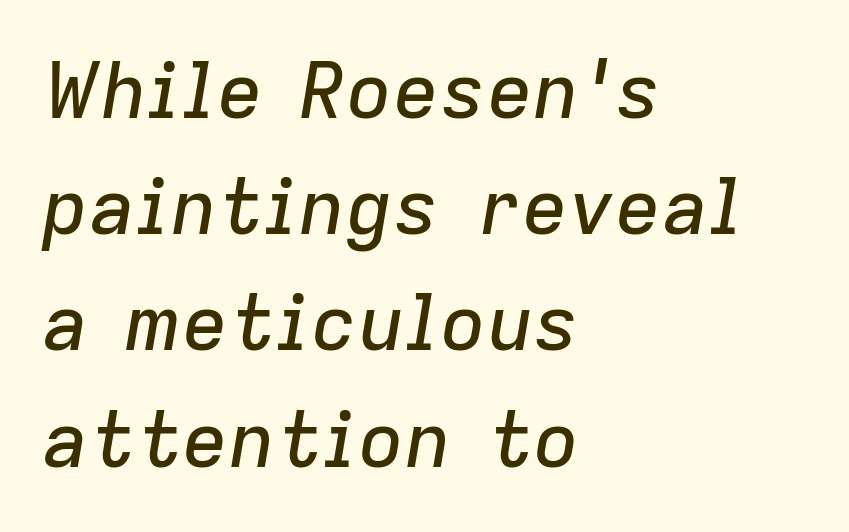
The image shows 78 px text type, italic (leaning right); set left-aligned, normal line spacing (1.49x), normal letter spacing, not underlined; low stroke contrast and a medium x-height.
